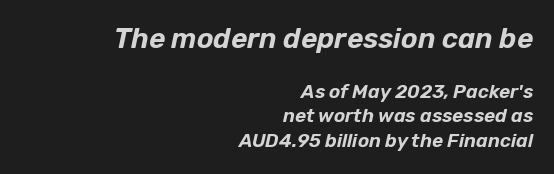
Anything drawn beneath the words? Only blank space. Horizontal alignment here is rightward, an uncommon choice for prose. A student would notice the top passage is typeset larger than what follows. The face used here is rendered with its standard letterfit. You could not count columns in this text — the font is proportionally spaced.
